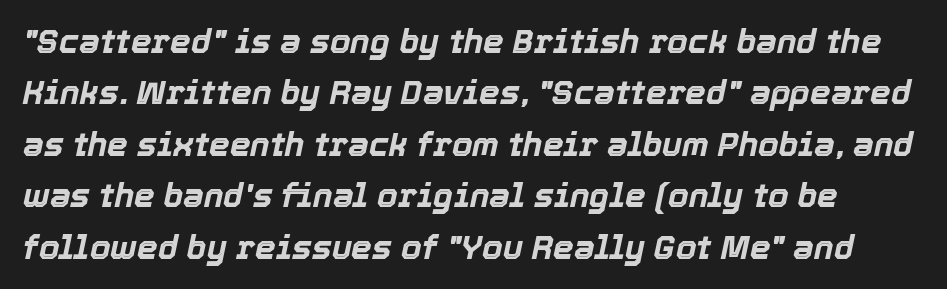
Q: Is the text bold? A: Yes.
Q: Is the text italic (slanted)? A: Yes, it leans right by about 12 degrees.
Q: Is the text underlined? A: No.
Q: Is the spacing between letters normal or unusually wide? A: Normal.
Q: Is the spacing between lines tight, normal or loose? A: Normal.
Q: Width (condensed, normal, or wide)? A: Normal.
Q: x-height? A: Medium.
Q: Monospaced? A: No.
